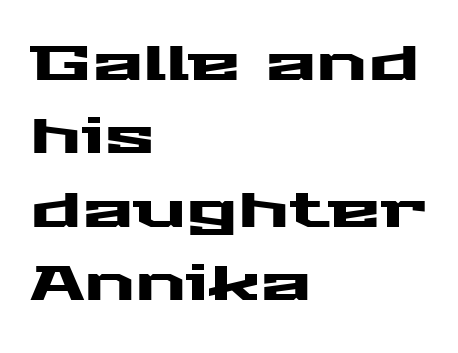
Summary of vertical rhythm: regular, with standard interline spacing. Here the designer chose a conventional face with non-uniform glyph widths. Does the lettering tilt? It doesn't — this is upright. Every row of glyphs begins at an identical x-position on the left. Classification — sans serif. Letters rest on an invisible, unmarked baseline.
